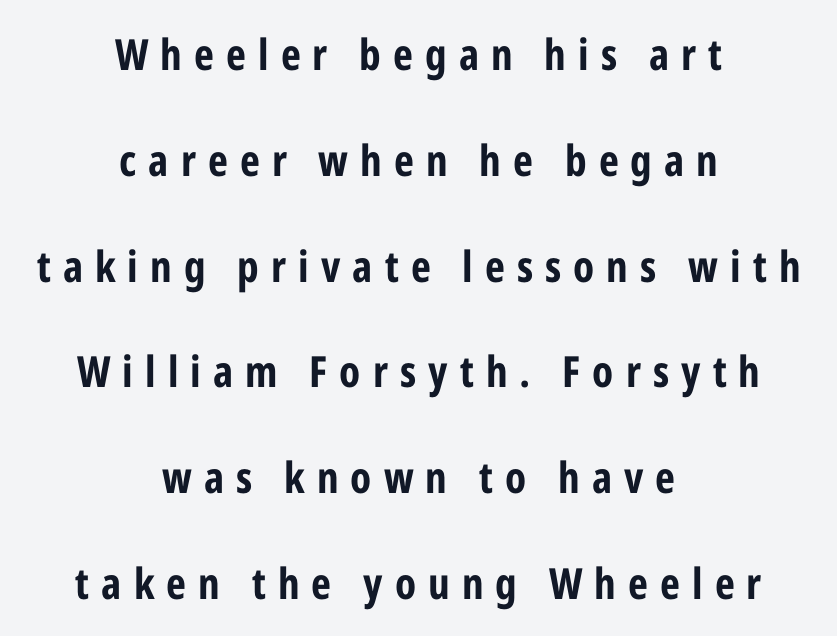
{"serif": "no", "italic": "no", "bold": "yes", "weight": "bold", "width": "condensed", "stroke_contrast": "low", "x_height": "medium", "monospaced": "no", "underline": "no", "align": "center", "line_spacing": "loose", "line_spacing_ratio": 2.46, "letter_spacing": "wide", "letter_spacing_em": 0.28, "glyph_px": 43}
